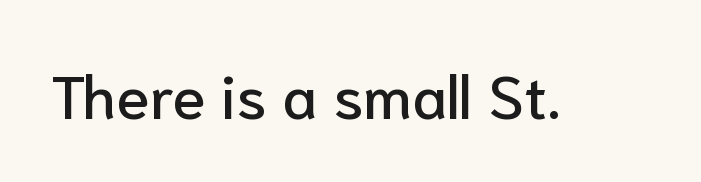
{"serif": "no", "italic": "no", "width": "normal", "stroke_contrast": "low", "x_height": "medium", "monospaced": "no", "underline": "no", "letter_spacing": "normal", "letter_spacing_em": 0.0, "glyph_px": 61}
